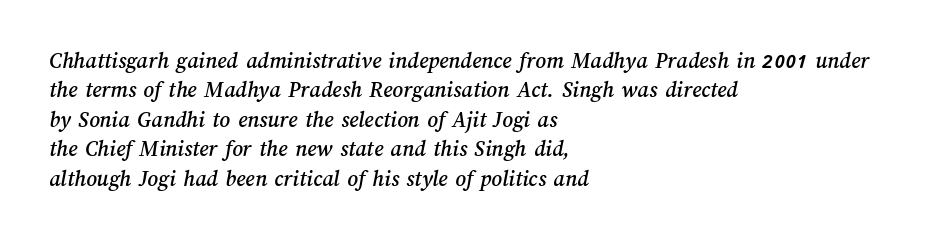
The image shows 23 px text type; set left-aligned, normal line spacing (1.28x), normal letter spacing, not underlined.
